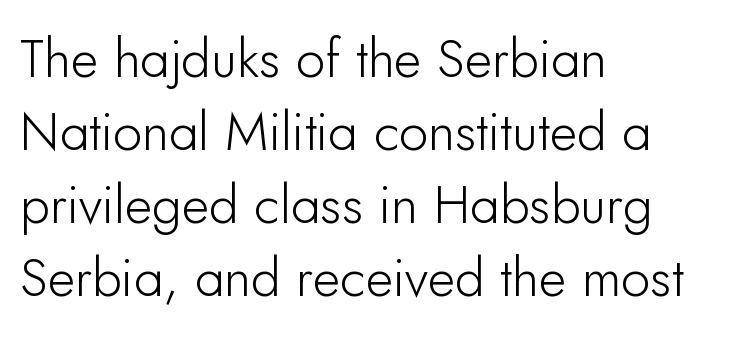
{"serif": "no", "italic": "no", "width": "normal", "stroke_contrast": "low", "x_height": "small", "monospaced": "no", "underline": "no", "align": "left", "line_spacing": "normal", "line_spacing_ratio": 1.38, "letter_spacing": "normal", "letter_spacing_em": 0.0, "glyph_px": 53}
